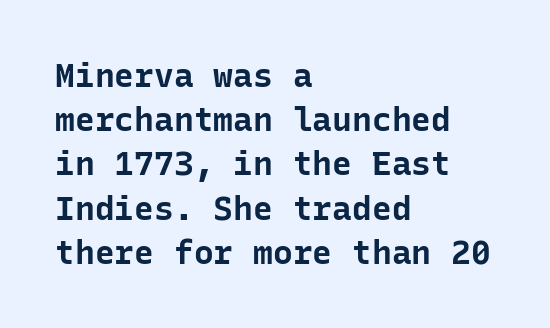
Italic? Not at all — the glyphs are vertical. Reading down the column, the eye jumps a familiar distance to each next line. Looks like terminal output: every glyph gets an equal slot. Descenders hang freely into open space.
